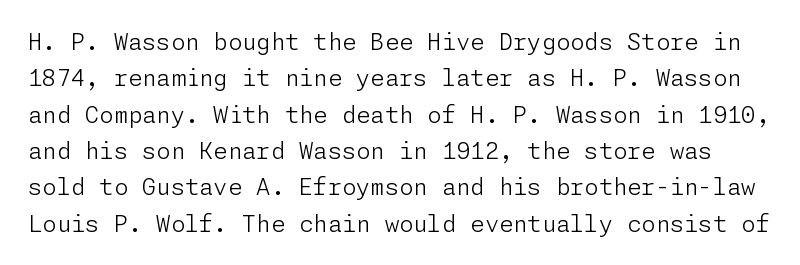
The image shows 23 px text type, upright; set normal line spacing (1.58x), normal letter spacing, not underlined.
